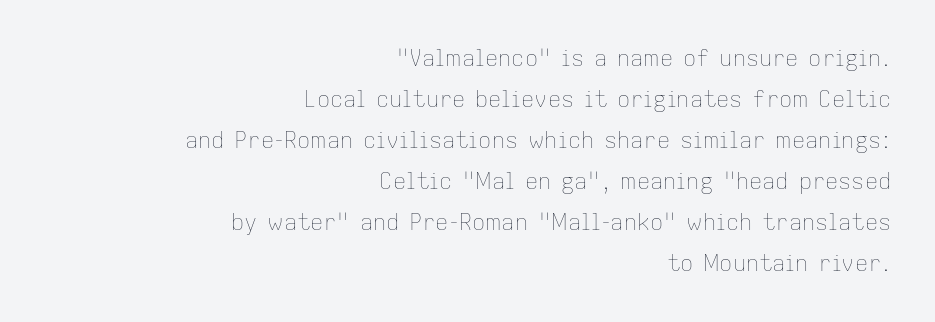
{"italic": "no", "bold": "no", "underline": "no", "align": "right", "line_spacing_ratio": 1.86, "letter_spacing": "normal", "letter_spacing_em": 0.0, "glyph_px": 22}
